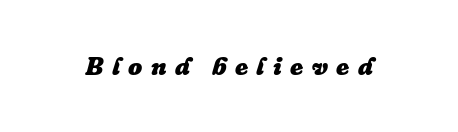
{"italic": "yes", "lean": "right", "slant_degrees": 16, "bold": "yes", "underline": "no", "letter_spacing": "wide", "letter_spacing_em": 0.34, "glyph_px": 25}
